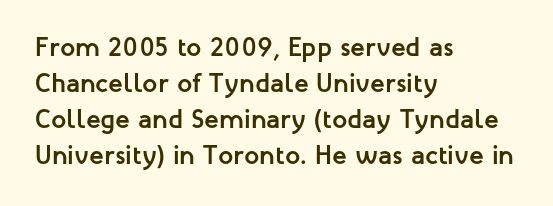
The image shows 27 px bold type, upright; set left-aligned, normal line spacing (1.33x), normal letter spacing, not underlined.
